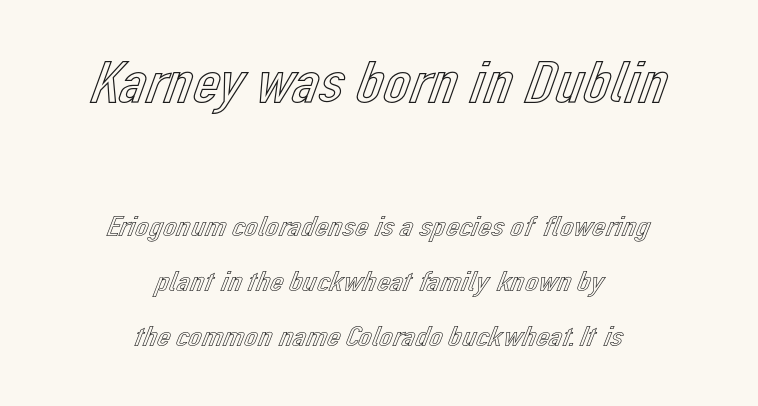
The image shows 60 px text type; set centered, line spacing 1.83x, normal letter spacing, not underlined; the first (top) block is 2.0x larger; a medium x-height.
